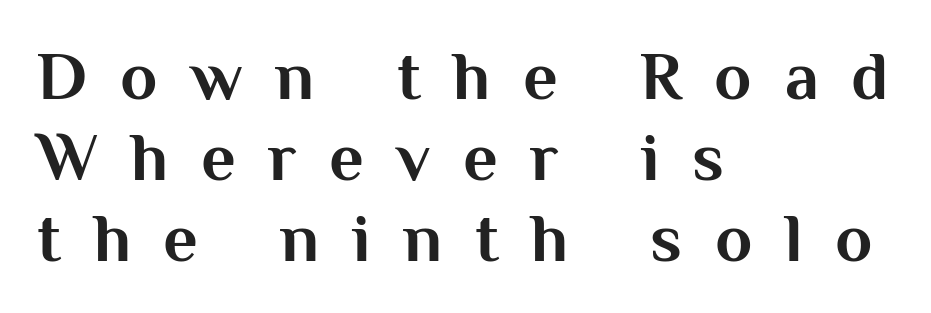
Q: Is the text bold? A: Yes.
Q: Is the text italic (slanted)? A: No, it is upright.
Q: Is the typeface a serif or a sans-serif typeface? A: Sans-serif.
Q: Is the text underlined? A: No.
Q: How is the paragraph aligned? A: Left-aligned.
Q: Is the spacing between letters normal or unusually wide? A: Unusually wide.
Q: Width (condensed, normal, or wide)? A: Normal.
Q: Stroke contrast? A: Medium.
Q: x-height? A: Medium.
Q: Monospaced? A: No.
